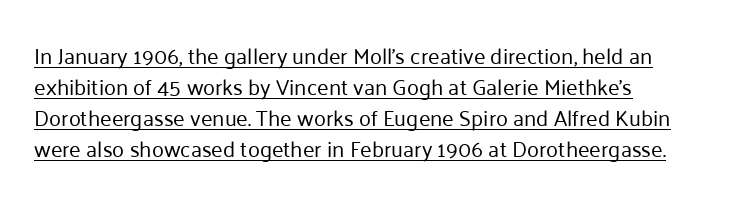
The image shows 22 px text type, upright; set left-aligned, normal line spacing (1.41x), normal letter spacing, underlined.
